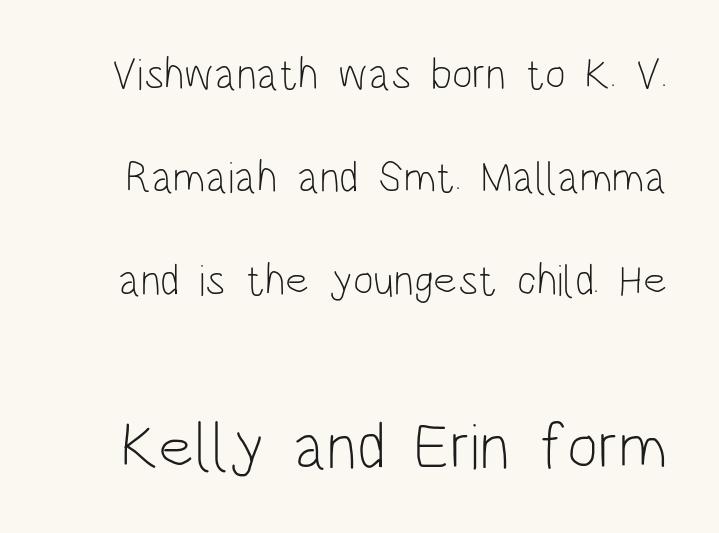
Letter spacing: default. Do the characters align in a grid? No, the font is proportional. Regarding leading, the lines here are spaced well apart. The letters in the lower block stand taller than those in the block above.
